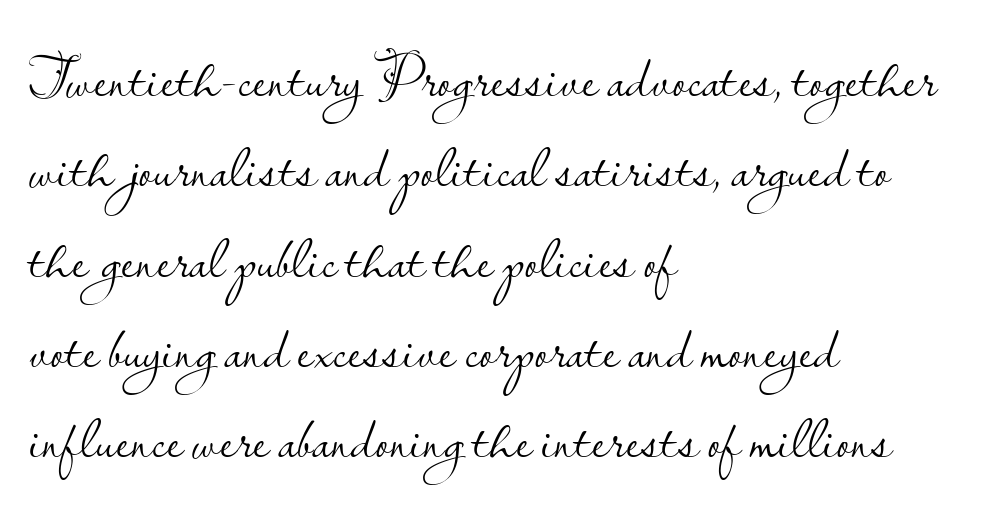
Left-aligned paragraph, ragged on the right. Weight: in the light-to-regular range. Descender tails drop into unmarked territory. Horizontal bands of white between lines are of average thickness.
